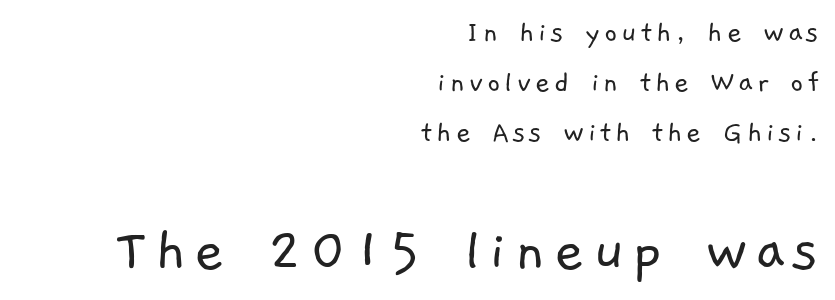
The passage shown begins with its smaller block and ends with its larger one. Descenders hang freely into open space. Weight: in the light-to-regular range. Character widths vary here, with narrow letters taking less room than wide ones. Grotesque or geometric, the face here clearly has no serifs.
